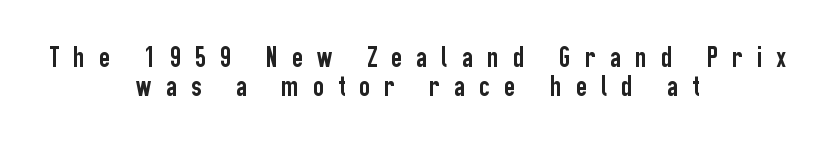
{"serif": "no", "italic": "no", "width": "condensed", "stroke_contrast": "low", "x_height": "medium", "monospaced": "no", "underline": "no", "align": "center", "line_spacing": "tight", "line_spacing_ratio": 0.96, "letter_spacing": "wide", "letter_spacing_em": 0.48, "glyph_px": 30}
